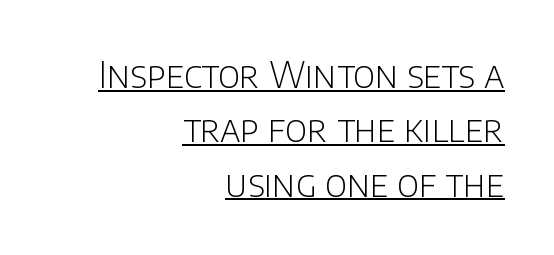
Observe the absence of serifs on each vertical stroke in this sample. Characters follow at the spacing the type designer built in. Each line ends at the same right margin while the left side varies. You could not count columns in this text — the font is proportionally spaced. This block has exactly the height ordinary leading produces. Each stroke keeps to a modest, everyday thickness or less.
